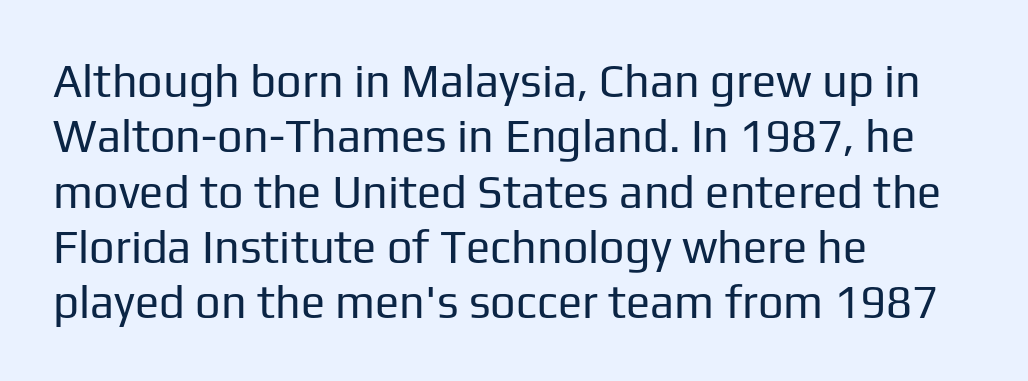
{"serif": "no", "italic": "no", "bold": "no", "weight": "regular", "width": "normal", "stroke_contrast": "low", "x_height": "medium", "monospaced": "no", "underline": "no", "align": "left", "line_spacing_ratio": 1.23, "letter_spacing": "normal", "letter_spacing_em": 0.0, "glyph_px": 45}
